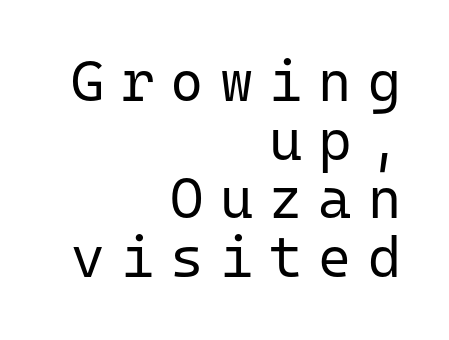
{"serif": "no", "italic": "no", "bold": "no", "weight": "regular", "width": "normal", "stroke_contrast": "low", "x_height": "medium", "monospaced": "yes", "underline": "no", "align": "right", "line_spacing": "tight", "line_spacing_ratio": 1.03, "letter_spacing": "wide", "letter_spacing_em": 0.28, "glyph_px": 57}
